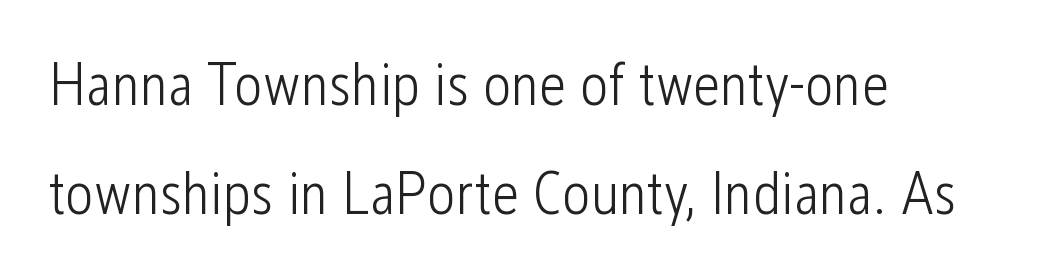
Each letter keeps its own natural width here, so spacing adapts to shape. Heaviness? Minimal to ordinary, like unemphasized prose. The letters sit at their default tracking, neither squeezed nor spread. Stroke terminals: plain, sans-serif. Italic? Not at all — the glyphs are vertical. Bare-footed words on every line.
